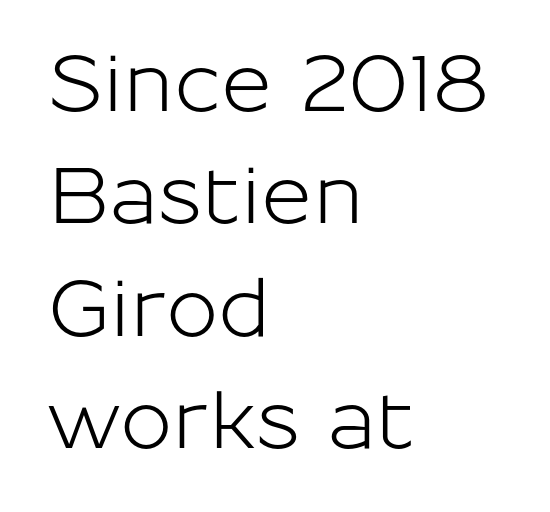
Q: Is the text italic (slanted)? A: No, it is upright.
Q: Is the typeface a serif or a sans-serif typeface? A: Sans-serif.
Q: Is the text underlined? A: No.
Q: How is the paragraph aligned? A: Left-aligned.
Q: Is the spacing between letters normal or unusually wide? A: Normal.
Q: Is the spacing between lines tight, normal or loose? A: Normal.
Q: Width (condensed, normal, or wide)? A: Normal.
Q: Stroke contrast? A: Low.
Q: x-height? A: Medium.
Q: Monospaced? A: No.
